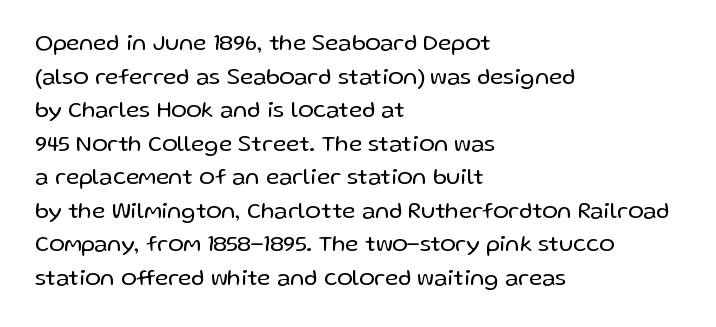
Q: Is the text bold? A: No.
Q: Is the text italic (slanted)? A: No, it is upright.
Q: Is the text underlined? A: No.
Q: How is the paragraph aligned? A: Left-aligned.
Q: Is the spacing between letters normal or unusually wide? A: Normal.
Q: Is the spacing between lines tight, normal or loose? A: Normal.
